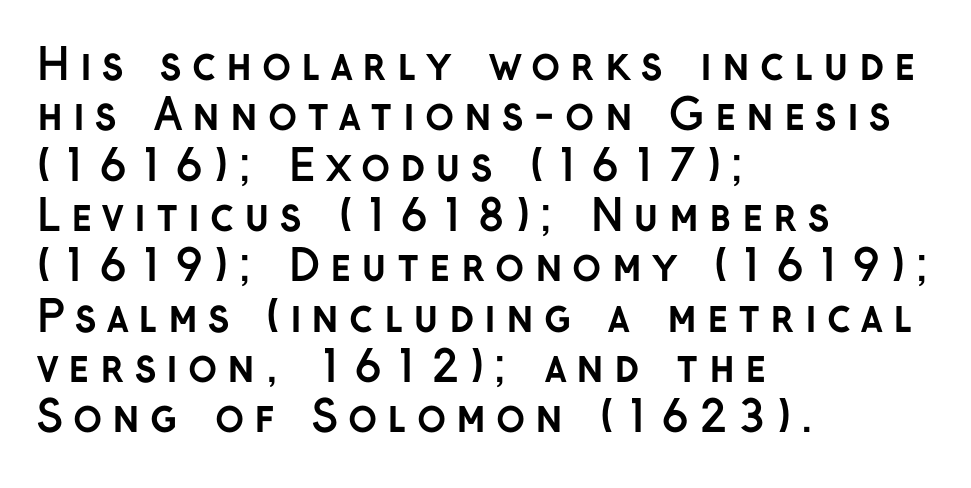
Q: Is the text bold? A: Yes.
Q: Is the text italic (slanted)? A: No, it is upright.
Q: Is the typeface a serif or a sans-serif typeface? A: Sans-serif.
Q: Is the text underlined? A: No.
Q: How is the paragraph aligned? A: Left-aligned.
Q: Is the spacing between letters normal or unusually wide? A: Unusually wide.
Q: Width (condensed, normal, or wide)? A: Normal.
Q: Stroke contrast? A: Low.
Q: x-height? A: Medium.
Q: Monospaced? A: No.
